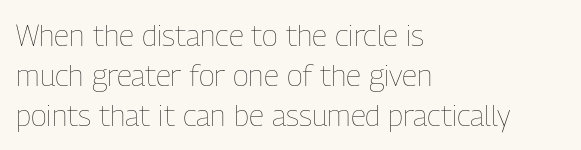
The image shows 30 px thin, condensed type, upright; set left-aligned, normal line spacing (1.34x), normal letter spacing, not underlined; low stroke contrast and a medium x-height.
